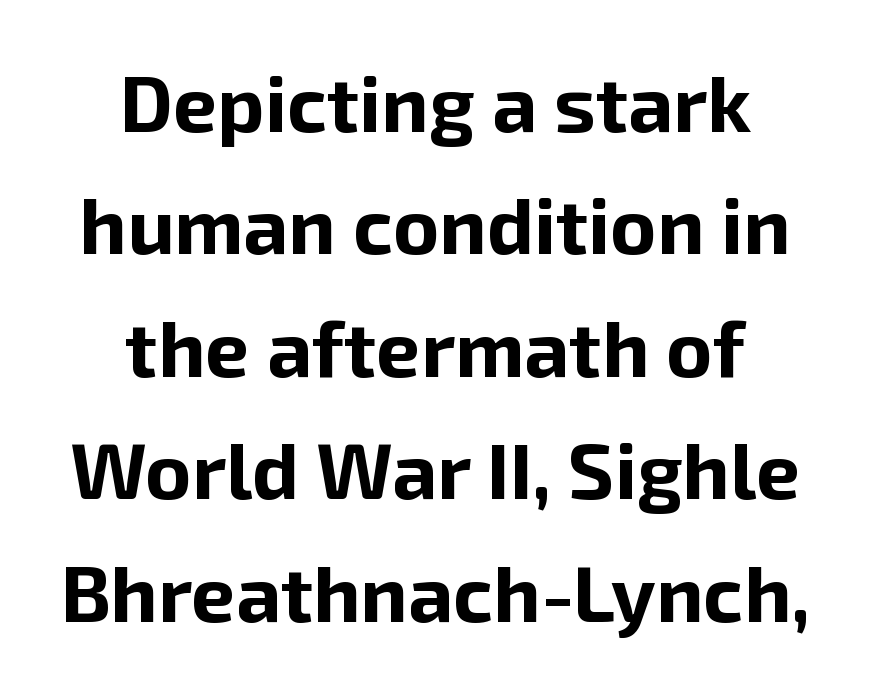
The image shows 79 px bold sans-serif type, upright; set centered, normal line spacing (1.55x), normal letter spacing, not underlined; low stroke contrast and a medium x-height.
